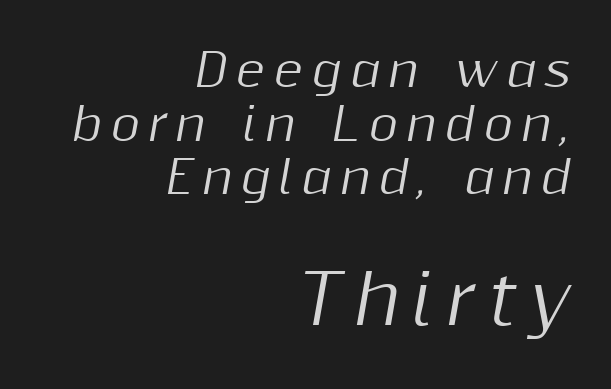
Q: Is the text italic (slanted)? A: Yes, it leans right by about 10 degrees.
Q: Is the text underlined? A: No.
Q: How is the paragraph aligned? A: Right-aligned.
Q: Which block of text is set in a larger size, the first (top) or the second (bottom)? A: The second (bottom) one.
Q: Width (condensed, normal, or wide)? A: Normal.
Q: Stroke contrast? A: Medium.
Q: x-height? A: Medium.
Q: Monospaced? A: No.
